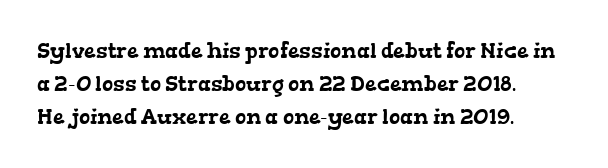
{"underline": "no", "align": "left", "line_spacing": "normal", "line_spacing_ratio": 1.58, "letter_spacing": "normal", "letter_spacing_em": 0.0, "glyph_px": 21}
